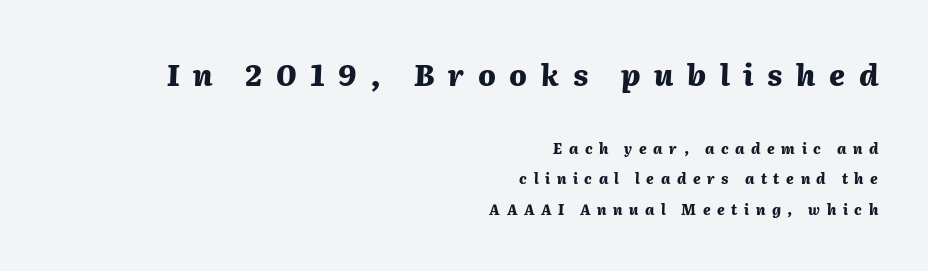
{"italic": "yes", "lean": "right", "slant_degrees": 2, "bold": "yes", "weight": "heavy", "width": "normal", "stroke_contrast": "medium", "x_height": "medium", "monospaced": "no", "underline": "no", "align": "right", "line_spacing": "loose", "line_spacing_ratio": 2.19, "letter_spacing": "wide", "letter_spacing_em": 0.47, "larger_block": "first", "size_ratio": 2.07, "glyph_px": 29}
